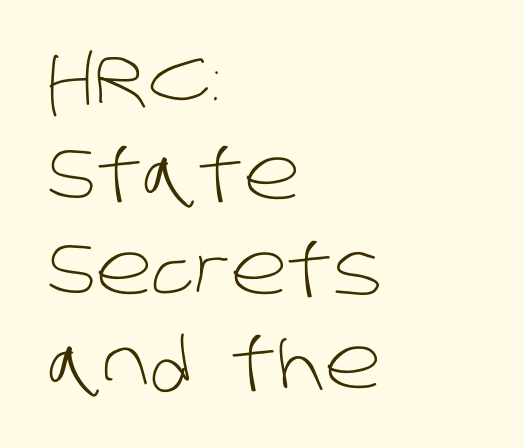
The image shows 71 px light sans-serif type; set left-aligned, normal line spacing (1.33x), normal letter spacing, not underlined; low stroke contrast and a large x-height.
